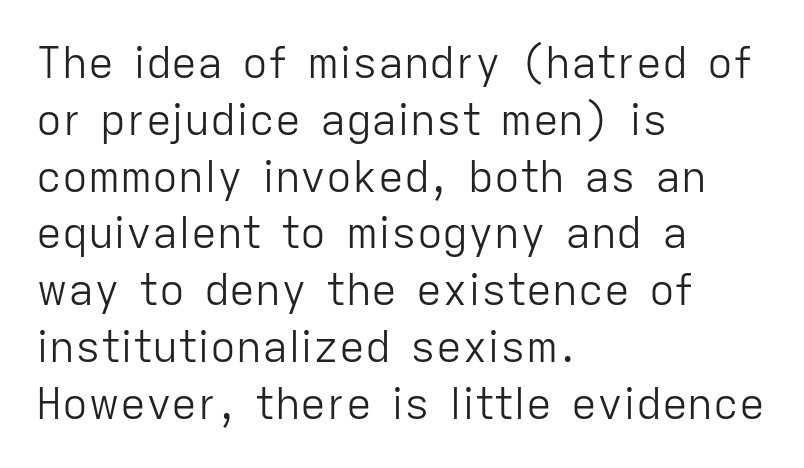
The image shows 43 px light sans-serif type, upright; set left-aligned, normal line spacing (1.32x), normal letter spacing, not underlined; low stroke contrast and a medium x-height.
